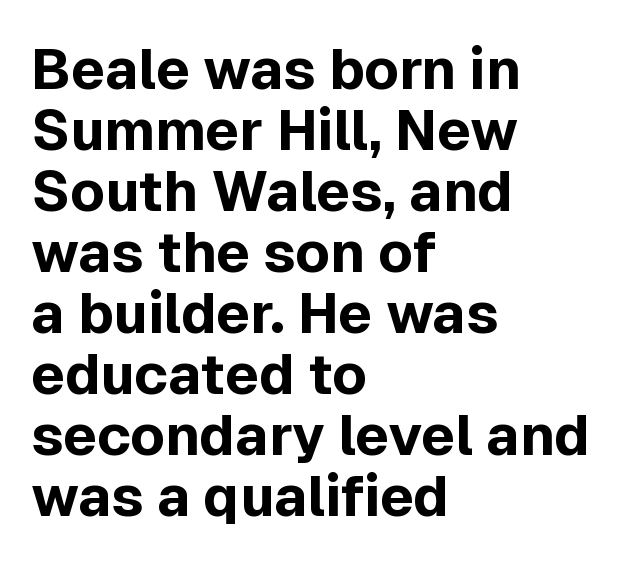
The characters look thick and weighty, a clear bold. The letters stand upright; this is a roman face. Closely set lines give the paragraph a compact silhouette. Students, note that the glyphs here touch the page at normal intervals. The paragraph shown leans on its left margin. Any mark beneath the type? The region is blank.
